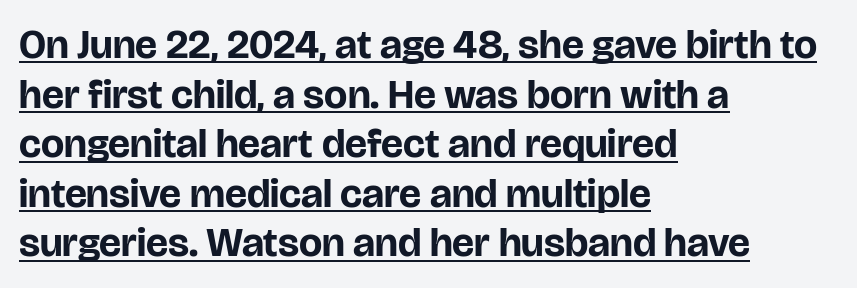
The image shows 41 px bold sans-serif type, upright; set left-aligned, line spacing 1.21x, normal letter spacing, underlined; low stroke contrast and a large x-height.
